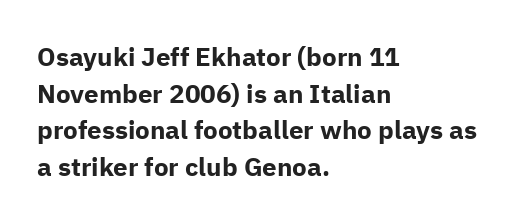
Q: Is the text bold? A: Yes.
Q: Is the text italic (slanted)? A: No, it is upright.
Q: Is the text underlined? A: No.
Q: How is the paragraph aligned? A: Left-aligned.
Q: Is the spacing between letters normal or unusually wide? A: Normal.
Q: Is the spacing between lines tight, normal or loose? A: Normal.
